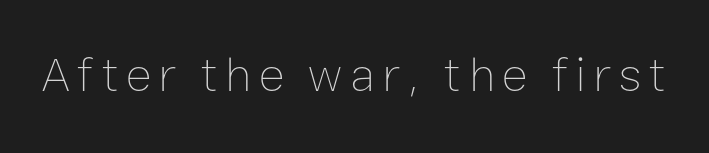
{"italic": "no", "bold": "no", "weight": "thin", "width": "normal", "stroke_contrast": "low", "x_height": "medium", "monospaced": "no", "underline": "no", "glyph_px": 49}
